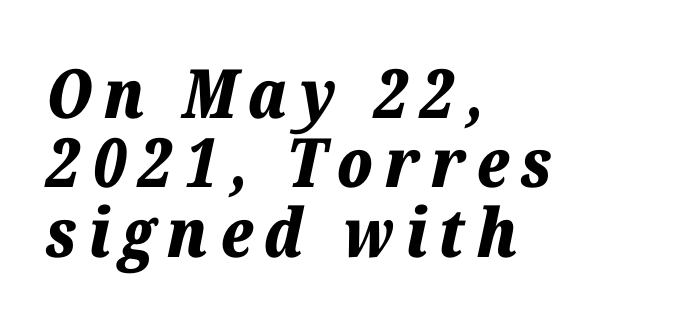
Alignment: flush left. Lines of text with bare space underneath. Does the lettering tilt? It does — this is italic. A typesetter would call this leading minimal, almost set solid. Chunky letters — that's bold for sure.
